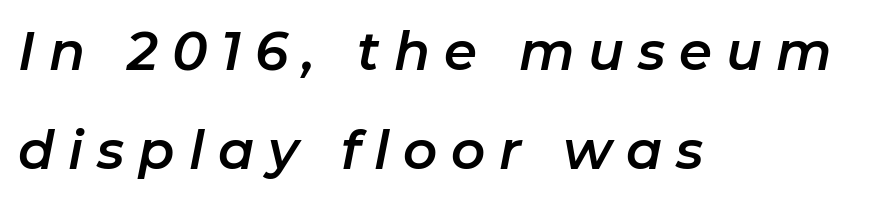
The text block is weighted toward the left margin, trailing off unevenly rightward. Here the glyphs are tracked loosely, breaking word shapes into spaced letters. Check under the words: just untouched page. Do the characters align in a grid? No, the font is proportional.
